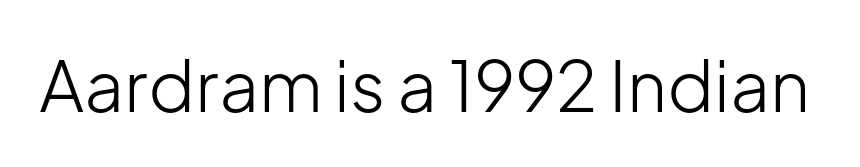
Tracking value appears to be zero — textbook default spacing. In terms of posture, this sample is upright. You can tell from the bare stems that sans-serif type was used. The space beneath each line is pristine and unruled.
